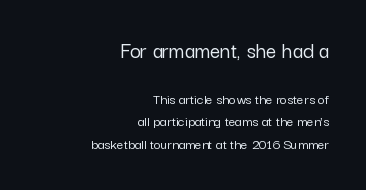
Q: Is the text italic (slanted)? A: No, it is upright.
Q: Is the text underlined? A: No.
Q: How is the paragraph aligned? A: Right-aligned.
Q: Is the spacing between letters normal or unusually wide? A: Normal.
Q: Is the spacing between lines tight, normal or loose? A: Normal.
Q: Which block of text is set in a larger size, the first (top) or the second (bottom)? A: The first (top) one.
